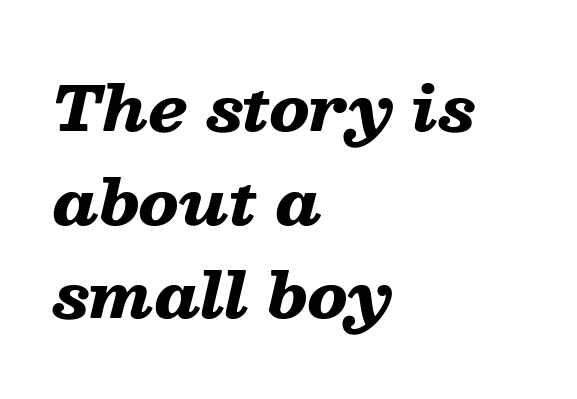
The image shows 62 px heavy, wide type, italic (leaning right); set left-aligned, normal line spacing (1.51x), normal letter spacing, not underlined; low stroke contrast and a medium x-height.
